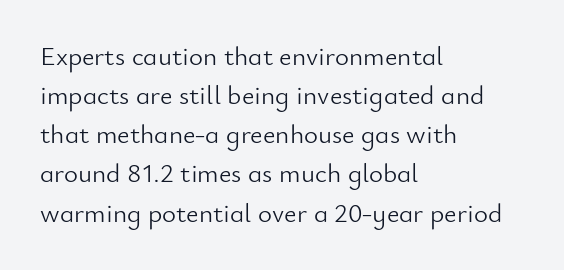
Default kerning and tracking; the words read as compact shapes. No heavy texture on the line: the type isn't bold. A roman cut, with each character standing at attention. Notice how the passage keeps a crisp vertical edge on the left only. Bare-footed words on every line.
